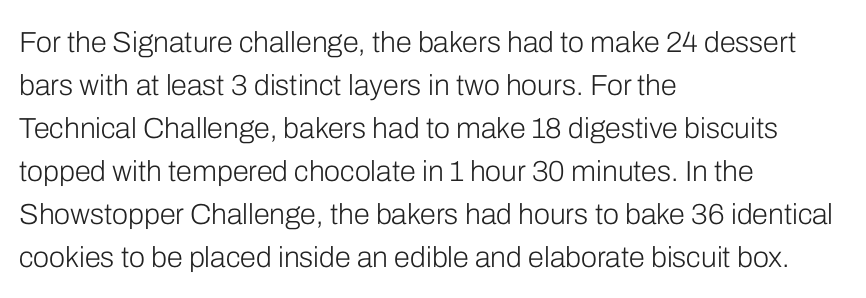
{"serif": "no", "italic": "no", "bold": "no", "weight": "light", "width": "normal", "stroke_contrast": "low", "x_height": "medium", "monospaced": "no", "underline": "no", "align": "left", "line_spacing": "normal", "line_spacing_ratio": 1.48, "letter_spacing": "normal", "letter_spacing_em": 0.0, "glyph_px": 29}
